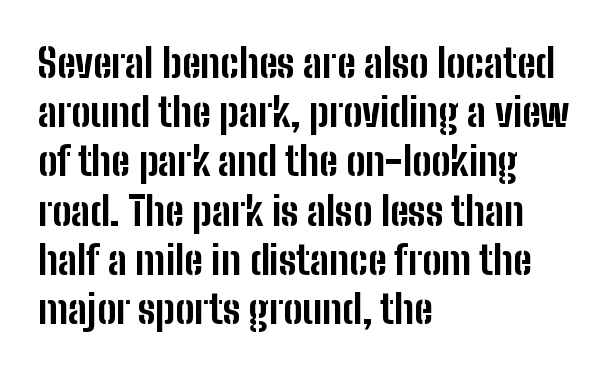
{"serif": "no", "italic": "no", "bold": "yes", "weight": "bold", "width": "condensed", "stroke_contrast": "low", "x_height": "medium", "monospaced": "no", "underline": "no", "align": "left", "line_spacing_ratio": 1.23, "letter_spacing": "normal", "letter_spacing_em": 0.0, "glyph_px": 40}
